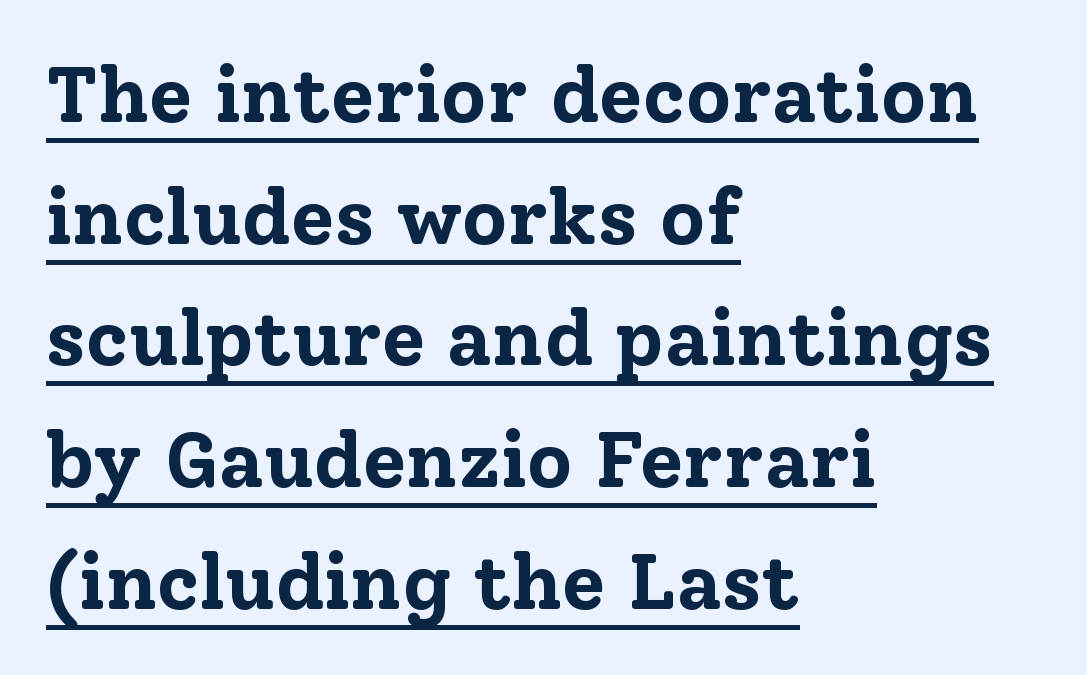
Look at the stroke-to-counter ratio: heavy, a bold. Caption: standard tracking, unaltered. Rows of type keep a routine distance in the vertical direction. Each line starts at the same left margin while the right side varies. This sample uses a serif face.
